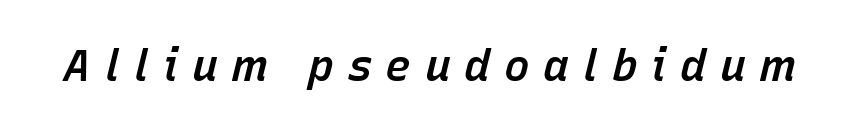
The image shows 43 px semibold type, italic (leaning right); set unusually wide letter spacing (+0.32 em), not underlined; low stroke contrast and a medium x-height.
